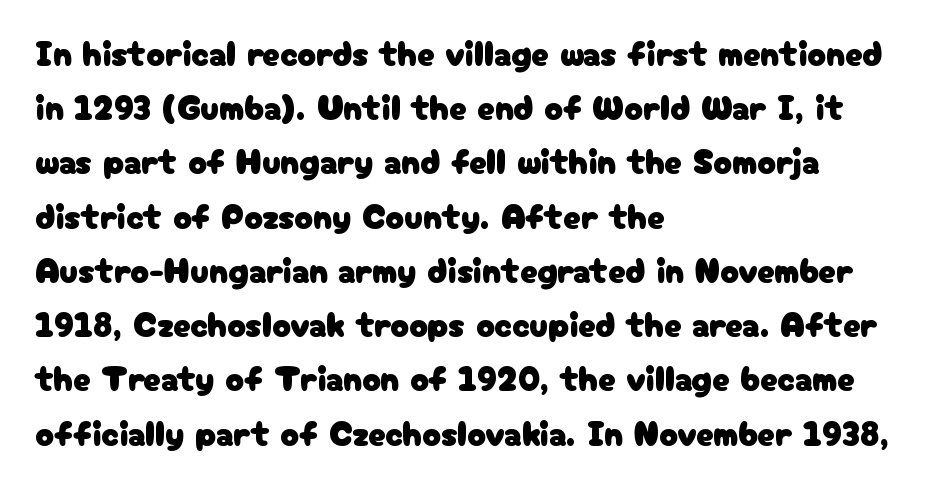
Q: Is the text italic (slanted)? A: No, it is upright.
Q: Is the typeface a serif or a sans-serif typeface? A: Sans-serif.
Q: Is the text underlined? A: No.
Q: How is the paragraph aligned? A: Left-aligned.
Q: Is the spacing between letters normal or unusually wide? A: Normal.
Q: Is the spacing between lines tight, normal or loose? A: Normal.
Q: Width (condensed, normal, or wide)? A: Normal.
Q: Stroke contrast? A: Low.
Q: x-height? A: Medium.
Q: Monospaced? A: No.
